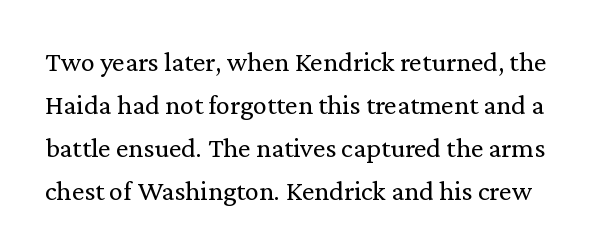
The image shows 28 px regular-weight serif type, upright; set normal line spacing (1.53x), normal letter spacing, not underlined; low stroke contrast and a medium x-height.
